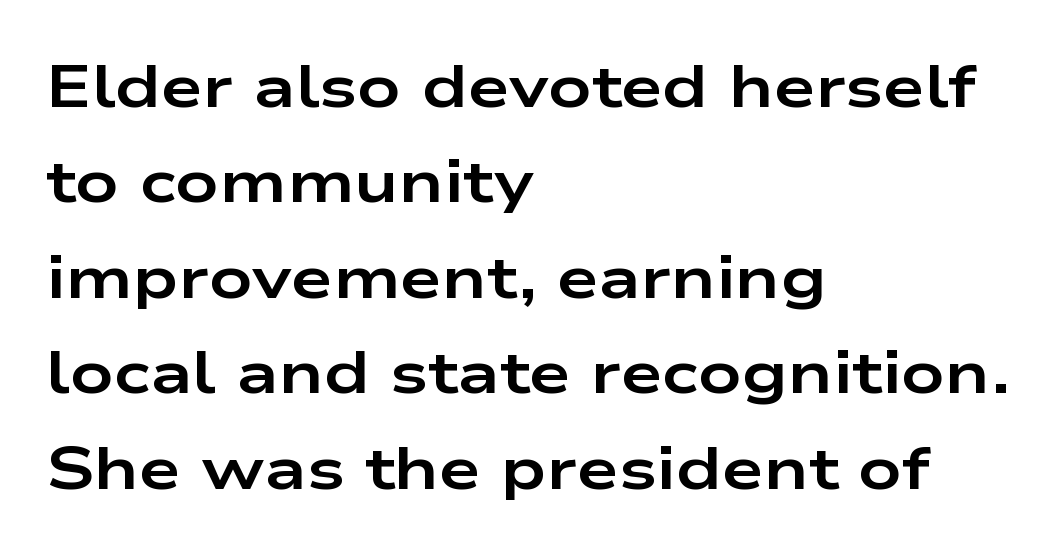
{"serif": "no", "italic": "no", "bold": "yes", "weight": "bold", "width": "wide", "stroke_contrast": "low", "x_height": "medium", "monospaced": "no", "underline": "no", "align": "left", "line_spacing": "normal", "line_spacing_ratio": 1.59, "letter_spacing": "normal", "letter_spacing_em": 0.0, "glyph_px": 60}
